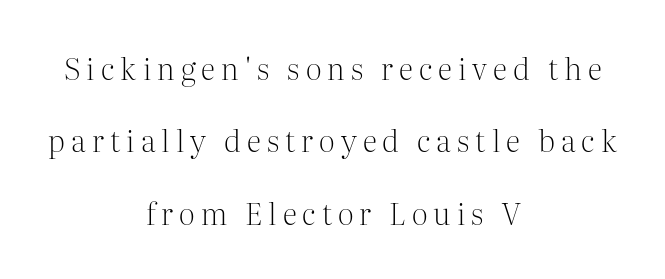
Reading down the column, the eye jumps a long way to each next line. Type style note: has serifs. Each letter keeps its own natural width here, so spacing adapts to shape. The typesetter chose a symmetrical, centered arrangement here. You can tell it's not italic because the verticals are truly vertical. Heaviness? Minimal to ordinary, like unemphasized prose.
